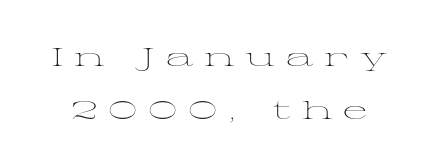
{"italic": "no", "bold": "no", "underline": "no", "line_spacing": "loose", "line_spacing_ratio": 2.02, "letter_spacing": "wide", "letter_spacing_em": 0.41, "glyph_px": 26}
